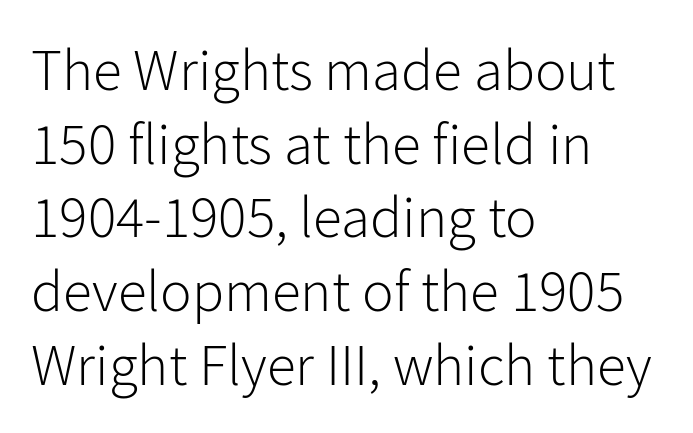
Nope, not italic — everything's standing straight. The tracking reads as untouched default to a designer's eye. A typesetter would call this leading conventional body-copy spacing. Are there feet on the stems? There aren't — it's a sans. The face used here is proportionally spaced, like ordinary book or web type. Heaviness? Minimal to ordinary, like unemphasized prose.
